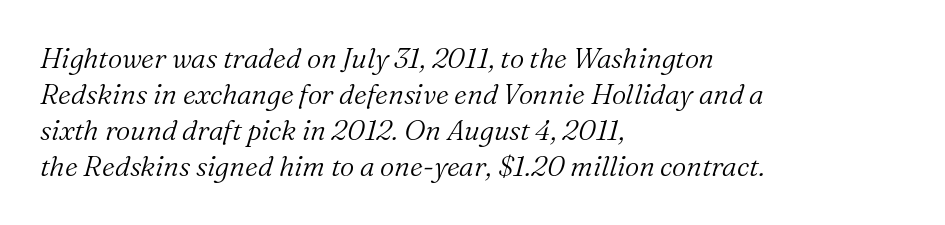
The image shows 28 px light serif type, italic (leaning right); set left-aligned, normal line spacing (1.29x), normal letter spacing, not underlined; medium stroke contrast and a medium x-height.
